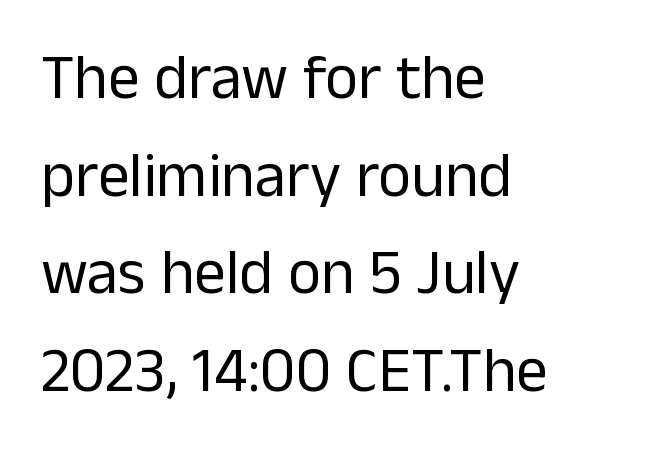
Q: Is the text bold? A: No.
Q: Is the text italic (slanted)? A: No, it is upright.
Q: Is the typeface a serif or a sans-serif typeface? A: Sans-serif.
Q: Is the text underlined? A: No.
Q: How is the paragraph aligned? A: Left-aligned.
Q: Is the spacing between letters normal or unusually wide? A: Normal.
Q: Is the spacing between lines tight, normal or loose? A: Normal.
Q: Width (condensed, normal, or wide)? A: Normal.
Q: Stroke contrast? A: Low.
Q: x-height? A: Medium.
Q: Monospaced? A: No.
